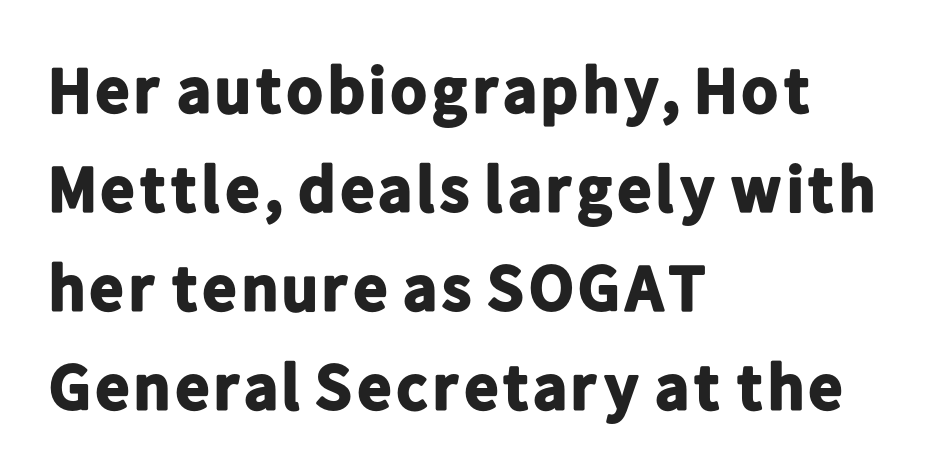
The image shows 66 px bold sans-serif type, upright; set left-aligned, normal line spacing (1.5x), normal letter spacing, not underlined; low stroke contrast and a medium x-height.
